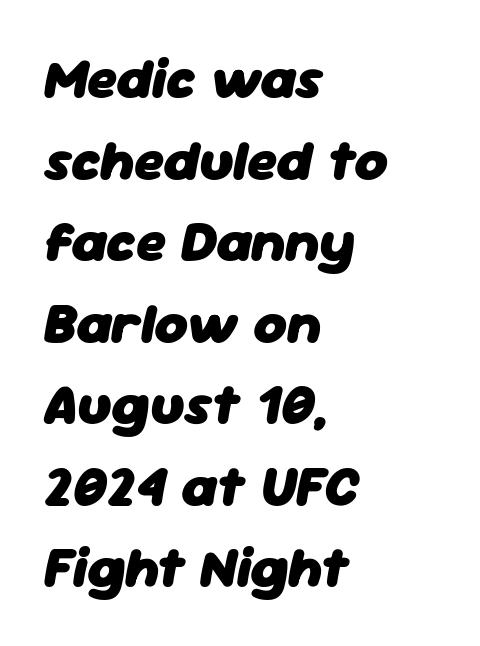
Q: Is the text bold? A: Yes.
Q: Is the text italic (slanted)? A: Yes, it leans right by about 11 degrees.
Q: Is the text underlined? A: No.
Q: How is the paragraph aligned? A: Left-aligned.
Q: Is the spacing between letters normal or unusually wide? A: Normal.
Q: Is the spacing between lines tight, normal or loose? A: Normal.
Q: Width (condensed, normal, or wide)? A: Normal.
Q: Stroke contrast? A: Low.
Q: x-height? A: Medium.
Q: Monospaced? A: No.
